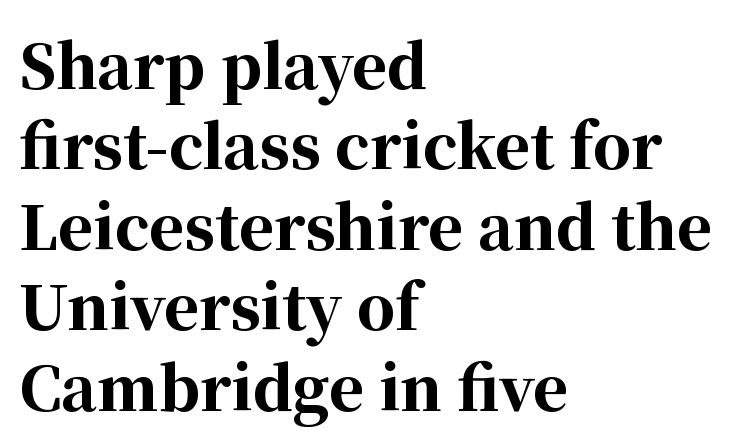
The image shows 60 px bold serif type, upright; set left-aligned, normal line spacing (1.34x), normal letter spacing, not underlined; high stroke contrast and a medium x-height.
